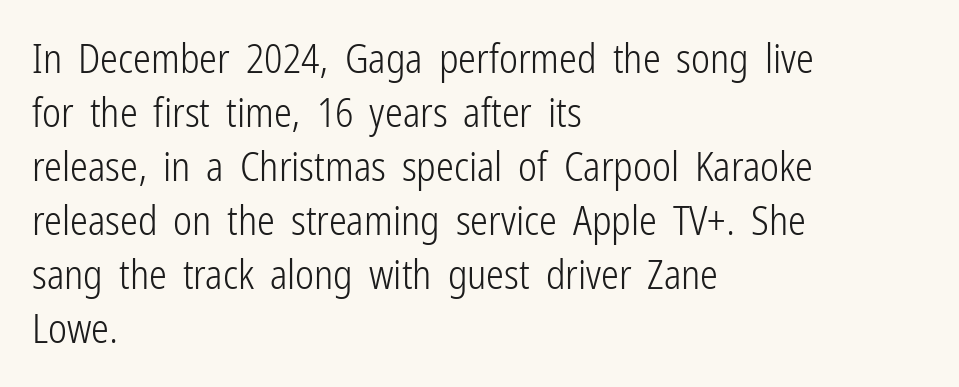
The image shows 40 px light, condensed sans-serif type, upright; set left-aligned, normal line spacing (1.35x), normal letter spacing, not underlined; low stroke contrast and a medium x-height.
